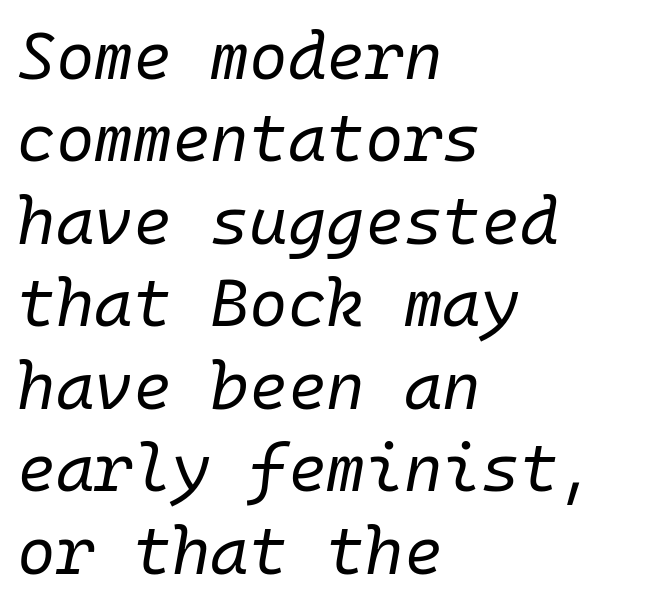
Q: Is the text bold? A: No.
Q: Is the text italic (slanted)? A: Yes, it leans right by about 10 degrees.
Q: Is the text underlined? A: No.
Q: How is the paragraph aligned? A: Left-aligned.
Q: Is the spacing between letters normal or unusually wide? A: Normal.
Q: Is the spacing between lines tight, normal or loose? A: Normal.
Q: Width (condensed, normal, or wide)? A: Normal.
Q: Stroke contrast? A: Low.
Q: x-height? A: Medium.
Q: Monospaced? A: Yes.
